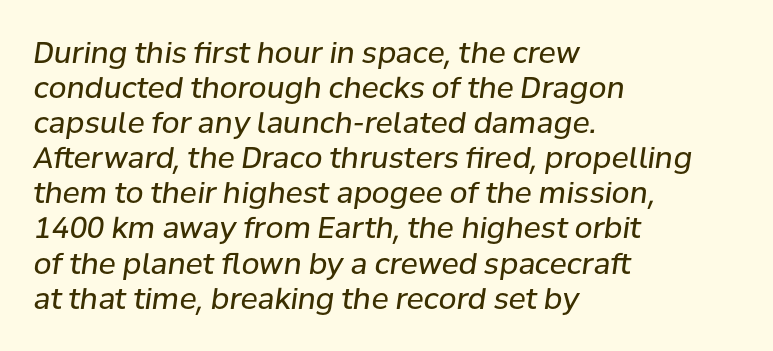
No letter is thick-stroked: the sample isn't bold. Varying glyph widths throughout — classic text-font behaviour. A typesetter would call this zero additional tracking. Rendered with sloped, italic letterforms. Beneath every word, the page is bare. Where is the straight margin? On the left.
